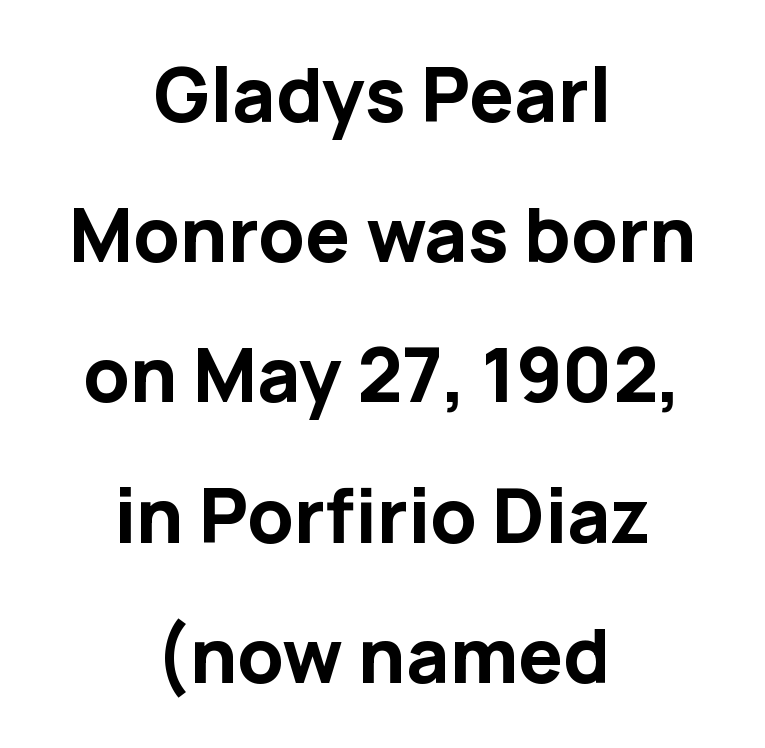
Q: Is the text bold? A: Yes.
Q: Is the text italic (slanted)? A: No, it is upright.
Q: Is the typeface a serif or a sans-serif typeface? A: Sans-serif.
Q: Is the text underlined? A: No.
Q: How is the paragraph aligned? A: Centered.
Q: Is the spacing between letters normal or unusually wide? A: Normal.
Q: Width (condensed, normal, or wide)? A: Normal.
Q: Stroke contrast? A: Low.
Q: x-height? A: Medium.
Q: Monospaced? A: No.
